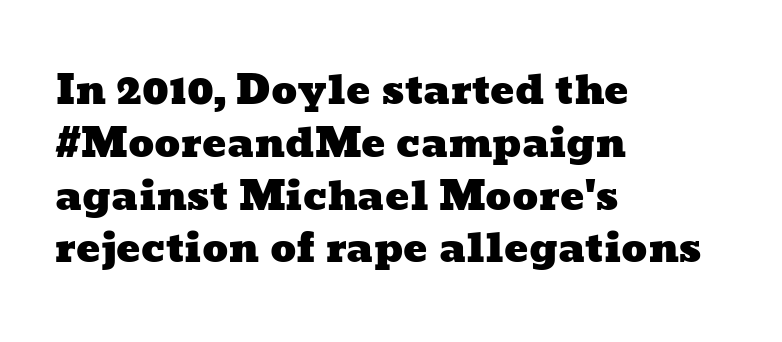
{"width": "wide", "stroke_contrast": "low", "x_height": "medium", "monospaced": "no", "underline": "no", "align": "left", "line_spacing": "normal", "line_spacing_ratio": 1.32, "letter_spacing": "normal", "letter_spacing_em": 0.0, "glyph_px": 40}
